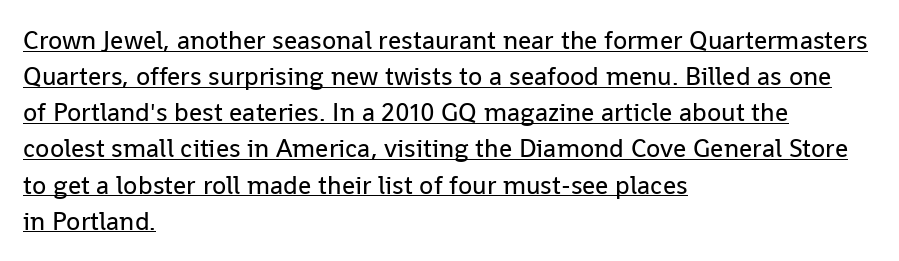
{"italic": "no", "bold": "no", "underline": "yes", "align": "left", "line_spacing": "normal", "line_spacing_ratio": 1.39, "letter_spacing": "normal", "letter_spacing_em": 0.0, "glyph_px": 26}
